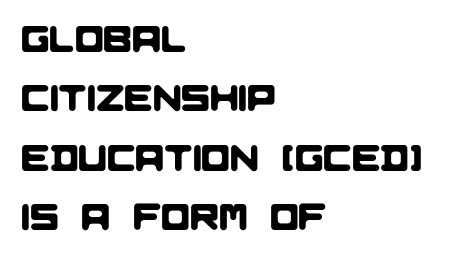
Students, observe: this is what conventionally led text looks like. Which margin do the lines hug? The left one — the right edge is uneven. Each word holds together tightly as a unit, with standard inter-letter gaps. Each row of text sits above clean, open space. A typesetter would call this proportional, since set widths differ per character. Grotesque or geometric, the face here clearly has no serifs.
